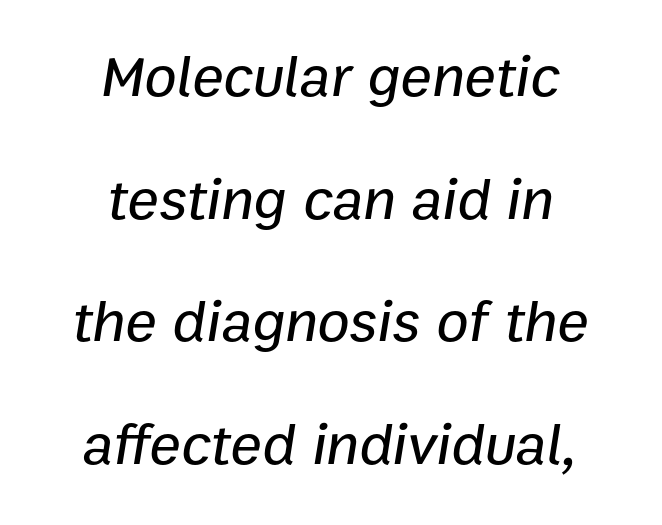
Q: Is the text italic (slanted)? A: Yes, it leans right by about 9 degrees.
Q: Is the text underlined? A: No.
Q: How is the paragraph aligned? A: Centered.
Q: Is the spacing between letters normal or unusually wide? A: Normal.
Q: Is the spacing between lines tight, normal or loose? A: Loose.
Q: Width (condensed, normal, or wide)? A: Normal.
Q: Stroke contrast? A: Low.
Q: x-height? A: Medium.
Q: Monospaced? A: No.
